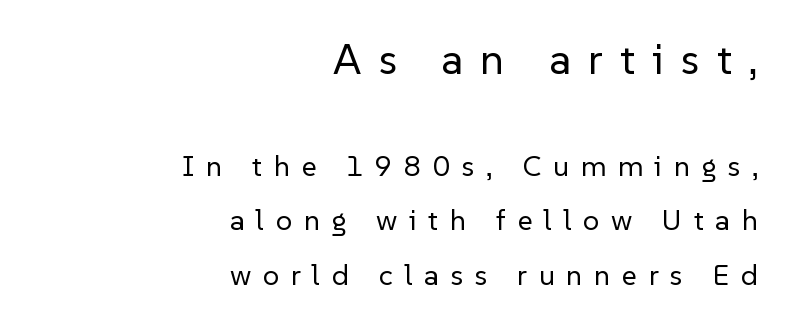
Spacing verdict: proportional, widths tailored to each character. The tracking jumps out immediately: characters are airy and widely separated. Typeset ragged left — the right edge is the straight one. Typographically, this falls in the sans-serif category. This is roman type, the default non-slanted kind.
